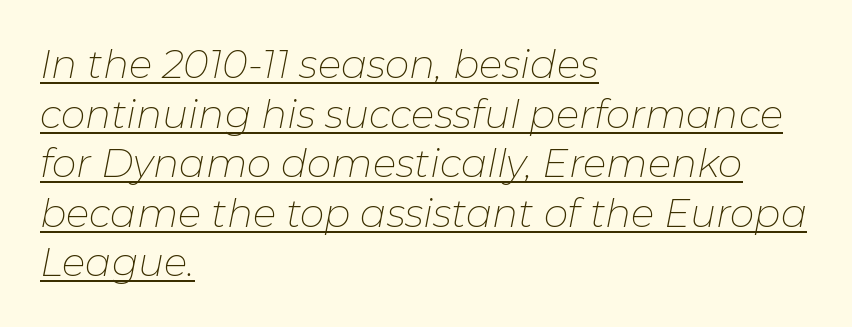
Q: Is the text bold? A: No.
Q: Is the text italic (slanted)? A: Yes, it leans right by about 11 degrees.
Q: Is the text underlined? A: Yes.
Q: How is the paragraph aligned? A: Left-aligned.
Q: Is the spacing between letters normal or unusually wide? A: Normal.
Q: Is the spacing between lines tight, normal or loose? A: Normal.
Q: Width (condensed, normal, or wide)? A: Normal.
Q: Stroke contrast? A: Low.
Q: x-height? A: Medium.
Q: Monospaced? A: No.
